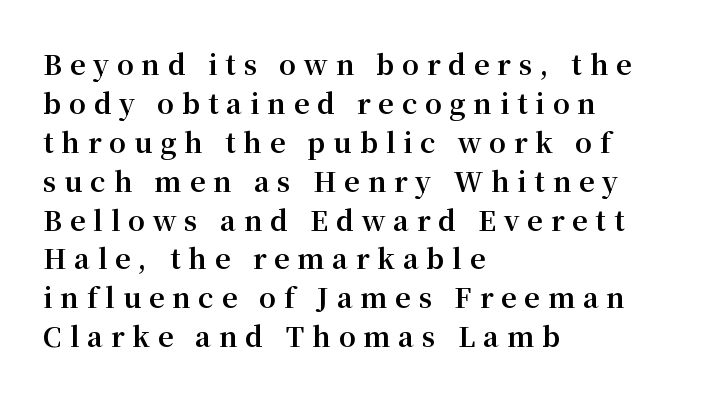
The image shows 27 px bold type, upright; set left-aligned, normal line spacing (1.44x), unusually wide letter spacing (+0.29 em), not underlined.
